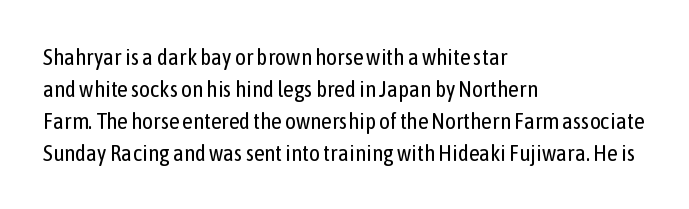
The image shows 23 px text type, upright; set left-aligned, normal line spacing (1.39x), normal letter spacing, not underlined.
